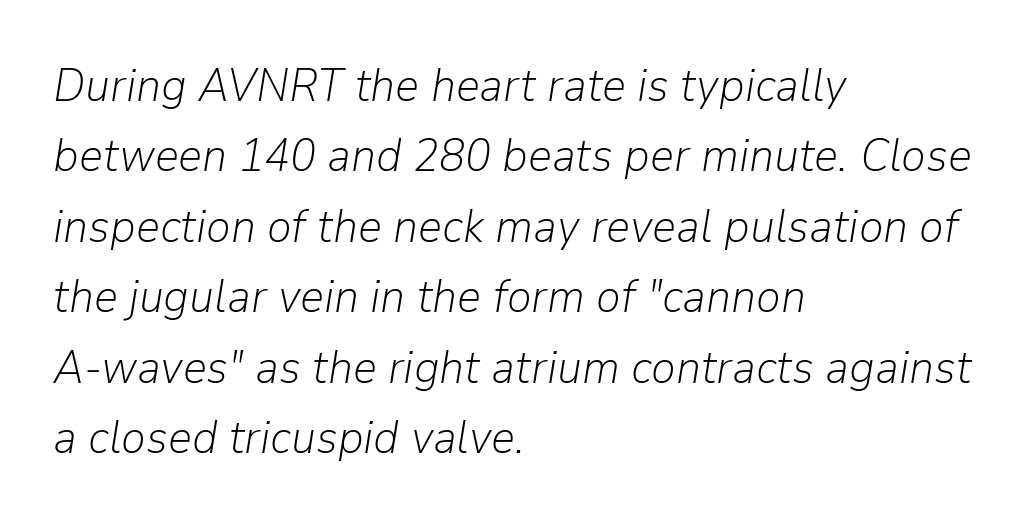
Q: Is the text bold? A: No.
Q: Is the text italic (slanted)? A: Yes, it leans right by about 9 degrees.
Q: Is the text underlined? A: No.
Q: How is the paragraph aligned? A: Left-aligned.
Q: Is the spacing between letters normal or unusually wide? A: Normal.
Q: Is the spacing between lines tight, normal or loose? A: Normal.
Q: Width (condensed, normal, or wide)? A: Normal.
Q: Stroke contrast? A: Low.
Q: x-height? A: Medium.
Q: Monospaced? A: No.
